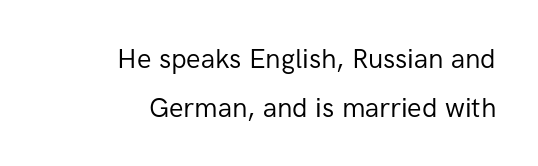
The image shows 27 px text type, upright; set right-aligned, line spacing 1.8x, normal letter spacing, not underlined.
